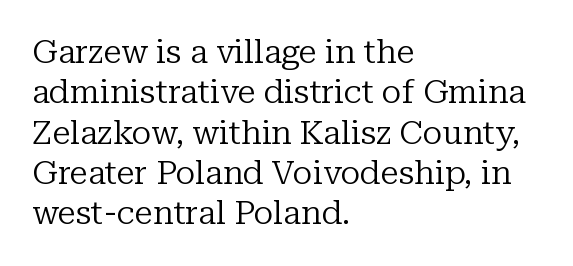
Which margin do the lines hug? The left one — the right edge is uneven. The type sits square on the baseline with zero lean. You could call the tracking neutral — neither tight nor loose. Yep, those are serifs on the letters. No extra ink here — the face is not bold.
